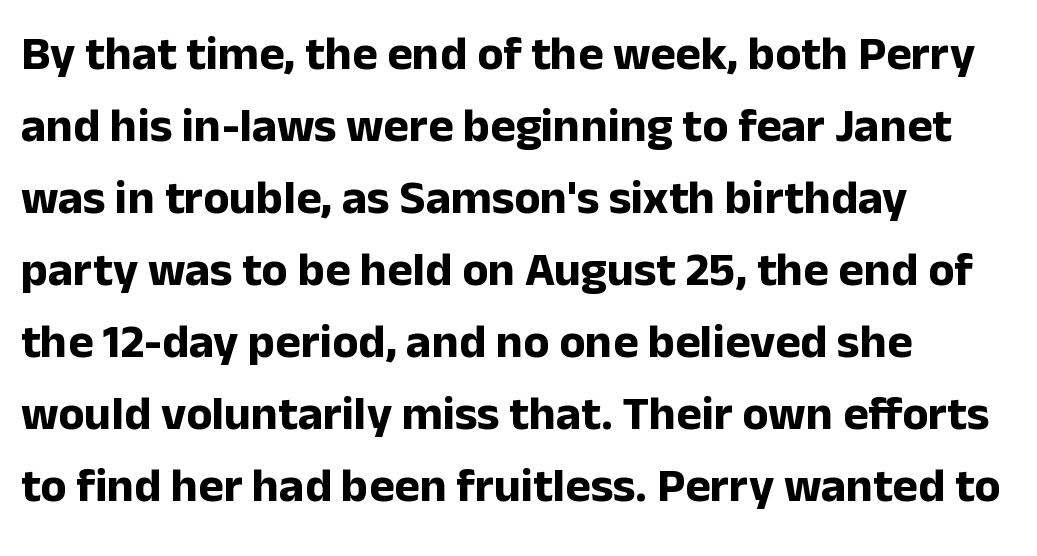
The image shows 48 px bold sans-serif type, upright; set left-aligned, normal line spacing (1.5x), normal letter spacing, not underlined; low stroke contrast and a medium x-height.
